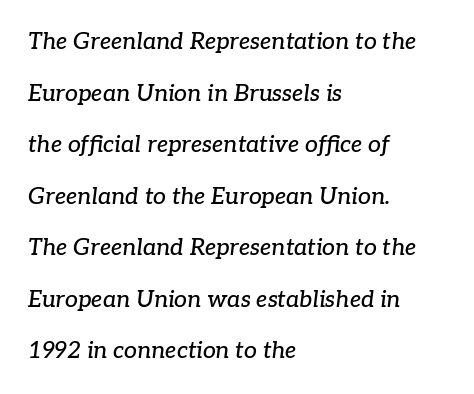
{"italic": "yes", "lean": "right", "slant_degrees": 7, "underline": "no", "align": "left", "line_spacing": "loose", "line_spacing_ratio": 2.24, "letter_spacing": "normal", "letter_spacing_em": 0.0, "glyph_px": 23}
